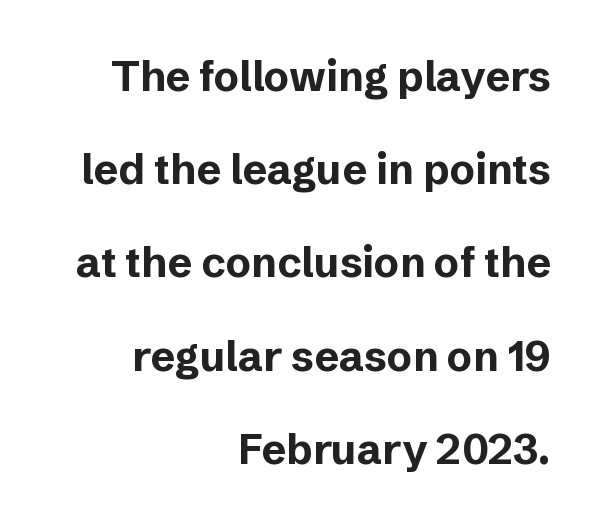
{"serif": "no", "italic": "no", "bold": "yes", "weight": "bold", "width": "normal", "stroke_contrast": "low", "x_height": "medium", "monospaced": "no", "underline": "no", "align": "right", "line_spacing": "loose", "line_spacing_ratio": 2.22, "letter_spacing": "normal", "letter_spacing_em": 0.0, "glyph_px": 42}
